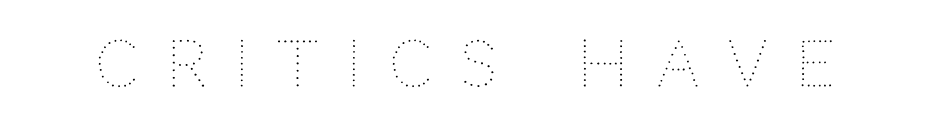
Q: Is the text bold? A: No.
Q: Is the text italic (slanted)? A: No, it is upright.
Q: Is the text underlined? A: No.
Q: Is the spacing between letters normal or unusually wide? A: Unusually wide.
Q: Width (condensed, normal, or wide)? A: Normal.
Q: Stroke contrast? A: Medium.
Q: x-height? A: Large.
Q: Monospaced? A: No.
